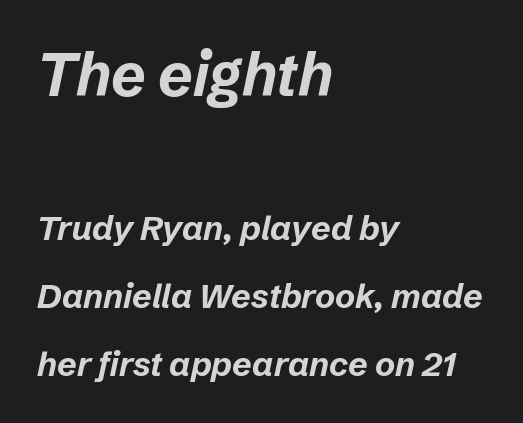
{"italic": "yes", "lean": "right", "slant_degrees": 12, "bold": "yes", "weight": "bold", "width": "normal", "stroke_contrast": "low", "x_height": "medium", "monospaced": "no", "underline": "no", "align": "left", "line_spacing": "loose", "line_spacing_ratio": 2.01, "letter_spacing": "normal", "letter_spacing_em": 0.0, "larger_block": "first", "size_ratio": 1.76, "glyph_px": 60}
